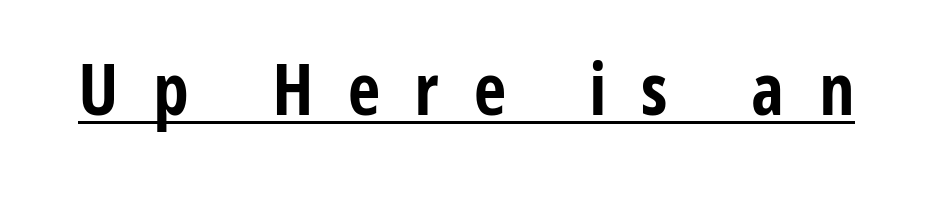
Q: Is the text bold? A: Yes.
Q: Is the text italic (slanted)? A: No, it is upright.
Q: Is the typeface a serif or a sans-serif typeface? A: Sans-serif.
Q: Is the text underlined? A: Yes.
Q: Is the spacing between letters normal or unusually wide? A: Unusually wide.
Q: Width (condensed, normal, or wide)? A: Condensed.
Q: Stroke contrast? A: Low.
Q: x-height? A: Medium.
Q: Monospaced? A: No.
